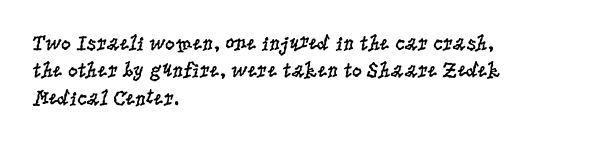
The image shows 22 px text type; set left-aligned, normal line spacing (1.25x), normal letter spacing, not underlined.
